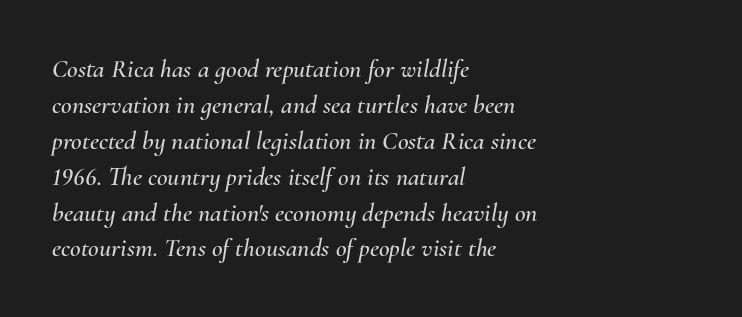
Q: Is the text italic (slanted)? A: Yes, it leans right by about 10 degrees.
Q: Is the text underlined? A: No.
Q: How is the paragraph aligned? A: Left-aligned.
Q: Is the spacing between letters normal or unusually wide? A: Normal.
Q: Is the spacing between lines tight, normal or loose? A: Normal.
